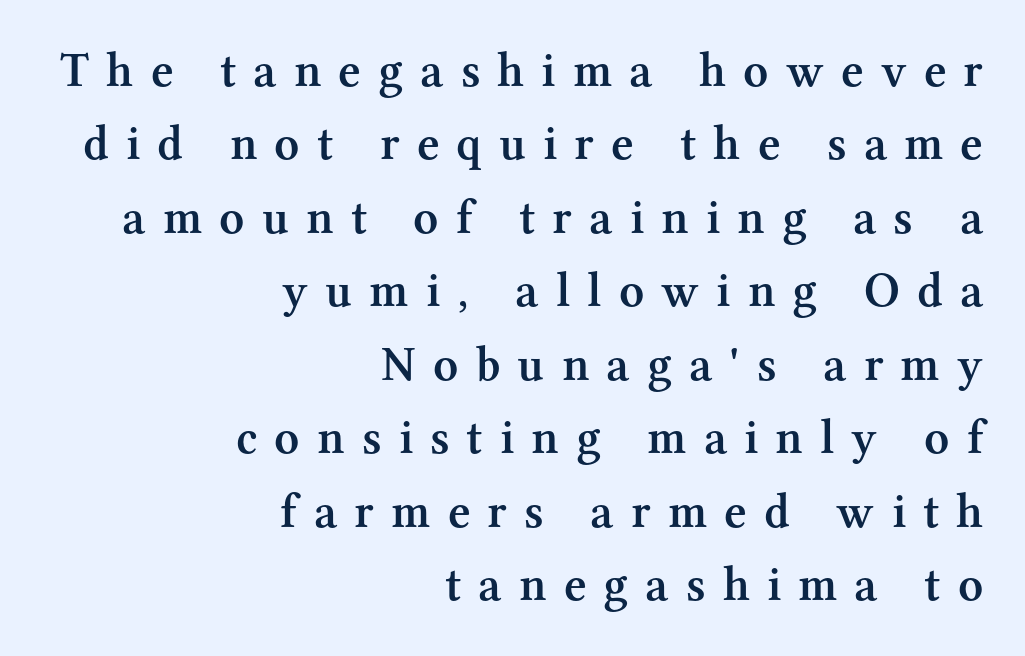
{"serif": "yes", "italic": "no", "bold": "semi", "weight": "semibold", "width": "normal", "stroke_contrast": "medium", "x_height": "medium", "monospaced": "no", "underline": "no", "align": "right", "line_spacing": "normal", "line_spacing_ratio": 1.5, "letter_spacing": "wide", "letter_spacing_em": 0.35, "glyph_px": 49}
